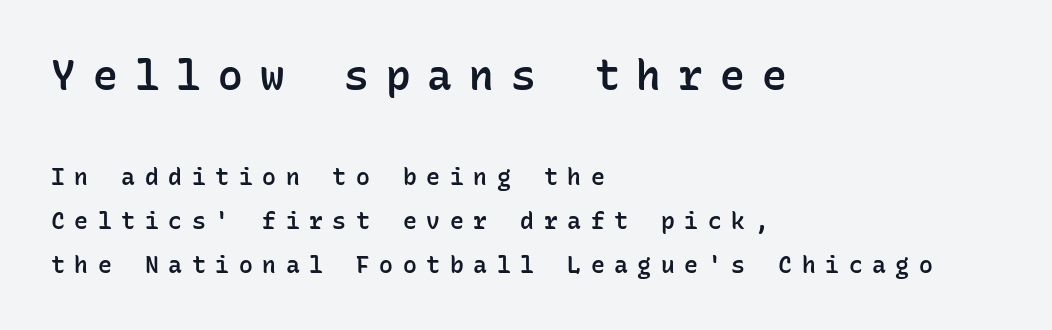
The image shows 41 px semibold sans-serif type, upright, monospaced; set left-aligned, loose line spacing (1.92x), unusually wide letter spacing (+0.42 em), not underlined; the first (top) block is 1.78x larger; low stroke contrast and a medium x-height.
